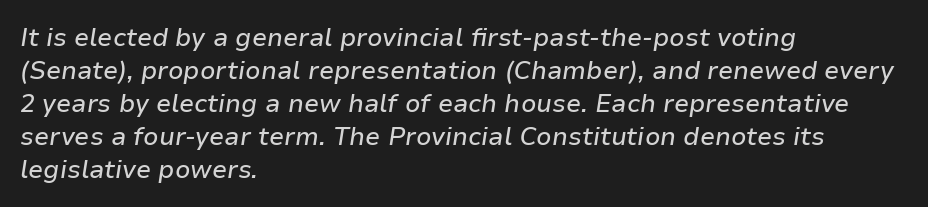
{"italic": "yes", "lean": "right", "slant_degrees": 9, "underline": "no", "align": "left", "line_spacing": "normal", "line_spacing_ratio": 1.32, "letter_spacing": "normal", "letter_spacing_em": 0.0, "glyph_px": 25}
